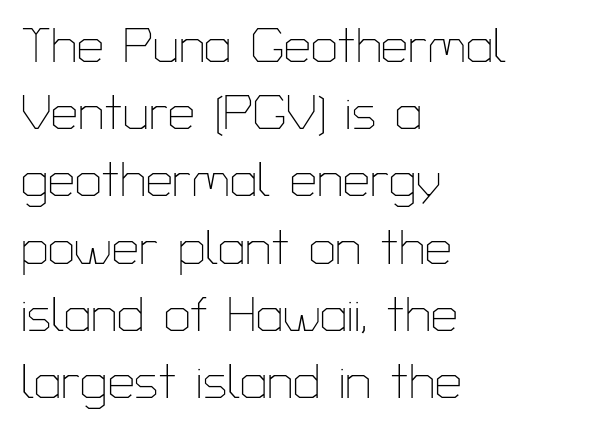
Q: Is the text bold? A: No.
Q: Is the text italic (slanted)? A: No, it is upright.
Q: Is the typeface a serif or a sans-serif typeface? A: Sans-serif.
Q: Is the text underlined? A: No.
Q: How is the paragraph aligned? A: Left-aligned.
Q: Is the spacing between letters normal or unusually wide? A: Normal.
Q: Is the spacing between lines tight, normal or loose? A: Normal.
Q: Width (condensed, normal, or wide)? A: Normal.
Q: Stroke contrast? A: Low.
Q: x-height? A: Medium.
Q: Monospaced? A: No.
